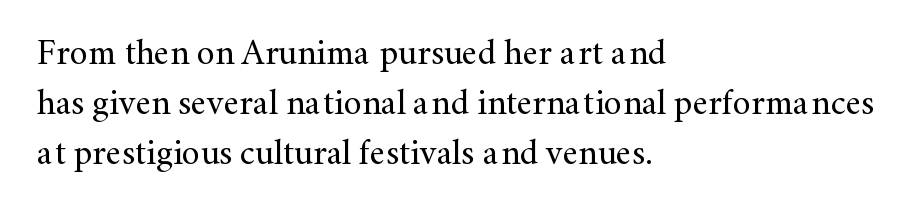
Descenders hang freely into open space. Characters remain perfectly vertical along every line. You could call the tracking neutral — neither tight nor loose. A light-to-regular cut is what we see here.
